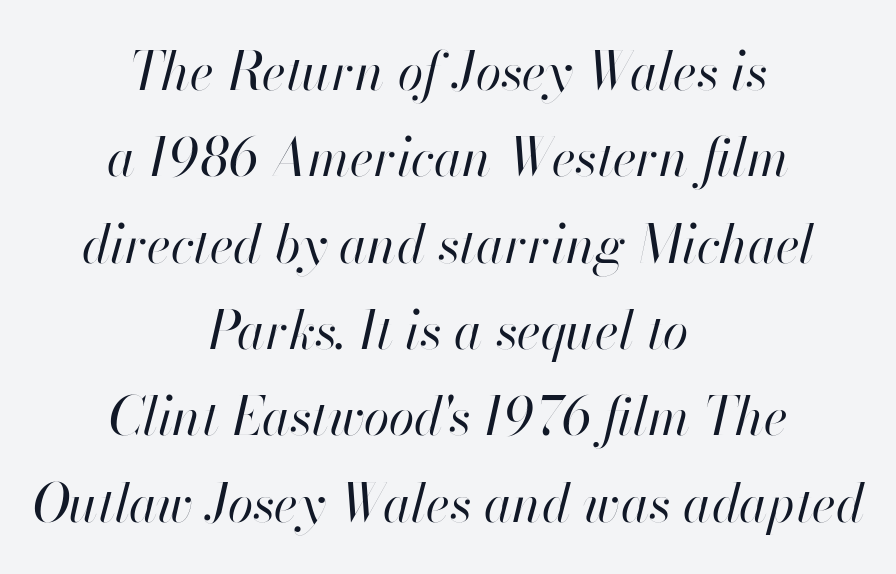
{"italic": "yes", "lean": "right", "slant_degrees": 13, "bold": "no", "weight": "regular", "width": "normal", "stroke_contrast": "high", "x_height": "small", "monospaced": "no", "underline": "no", "align": "center", "line_spacing": "normal", "line_spacing_ratio": 1.66, "letter_spacing": "normal", "letter_spacing_em": 0.0, "glyph_px": 52}
